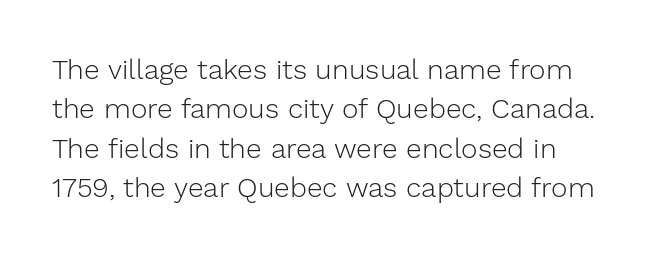
Q: Is the text bold? A: No.
Q: Is the text italic (slanted)? A: No, it is upright.
Q: Is the typeface a serif or a sans-serif typeface? A: Sans-serif.
Q: Is the text underlined? A: No.
Q: Is the spacing between letters normal or unusually wide? A: Normal.
Q: Is the spacing between lines tight, normal or loose? A: Normal.
Q: Width (condensed, normal, or wide)? A: Normal.
Q: Stroke contrast? A: Low.
Q: x-height? A: Medium.
Q: Monospaced? A: No.
